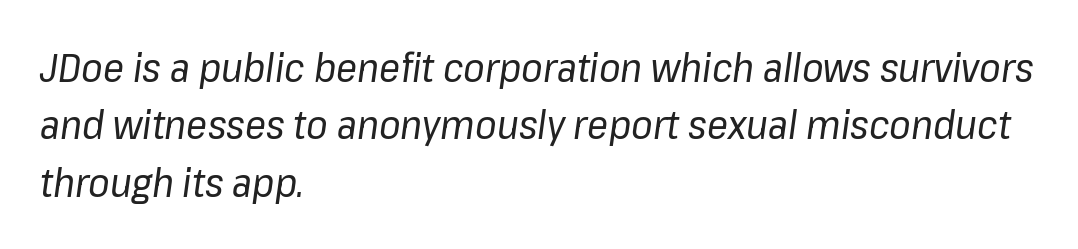
Q: Is the text bold? A: No.
Q: Is the text italic (slanted)? A: Yes, it leans right by about 8 degrees.
Q: Is the text underlined? A: No.
Q: How is the paragraph aligned? A: Left-aligned.
Q: Is the spacing between letters normal or unusually wide? A: Normal.
Q: Is the spacing between lines tight, normal or loose? A: Normal.
Q: Width (condensed, normal, or wide)? A: Normal.
Q: Stroke contrast? A: Low.
Q: x-height? A: Medium.
Q: Monospaced? A: No.
